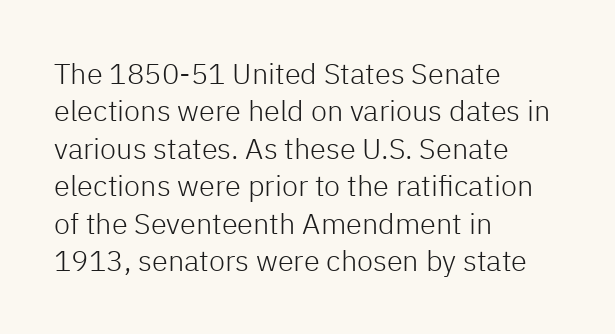
Q: Is the text bold? A: No.
Q: Is the text italic (slanted)? A: No, it is upright.
Q: Is the typeface a serif or a sans-serif typeface? A: Sans-serif.
Q: Is the text underlined? A: No.
Q: How is the paragraph aligned? A: Left-aligned.
Q: Is the spacing between letters normal or unusually wide? A: Normal.
Q: Is the spacing between lines tight, normal or loose? A: Normal.
Q: Width (condensed, normal, or wide)? A: Normal.
Q: Stroke contrast? A: Low.
Q: x-height? A: Medium.
Q: Monospaced? A: No.
